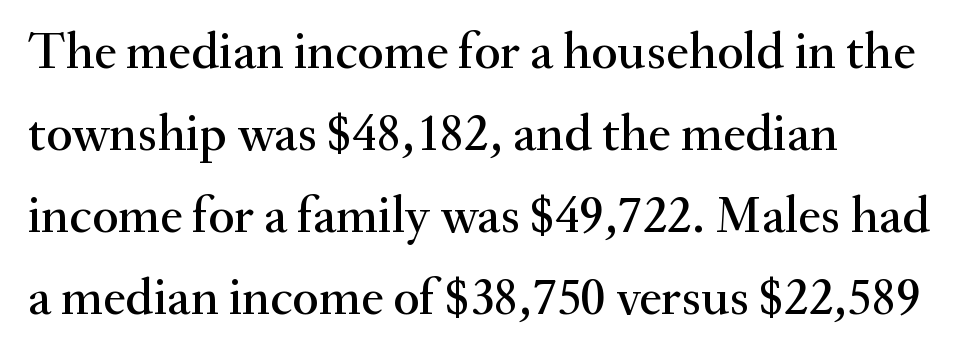
{"serif": "yes", "italic": "no", "width": "normal", "stroke_contrast": "medium", "x_height": "small", "monospaced": "no", "underline": "no", "align": "left", "line_spacing": "normal", "line_spacing_ratio": 1.58, "letter_spacing": "normal", "letter_spacing_em": 0.0, "glyph_px": 52}
